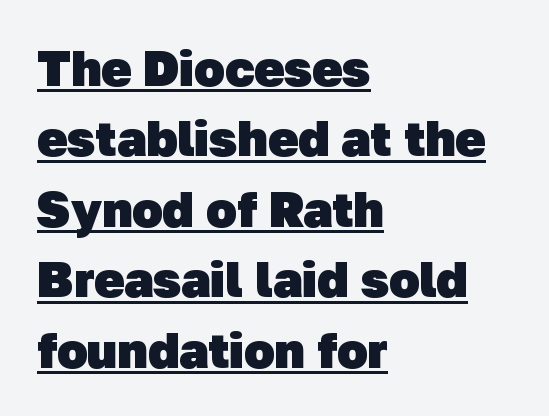
The lines are quadded left. Each letter's strokes conclude bluntly, with no projecting serifs. Typographic density is high because the face is bold. These characters rest on top of a visible drawn line. Here the designer chose a conventional face with non-uniform glyph widths.
